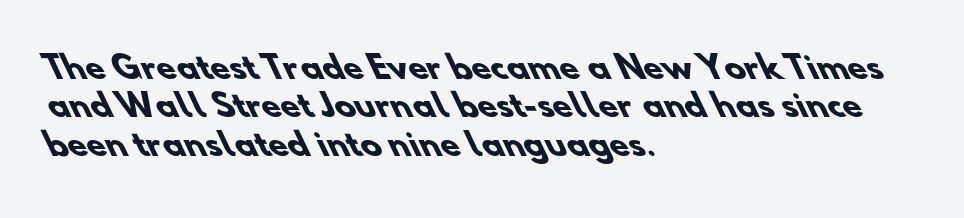
Q: Is the text bold? A: Yes.
Q: Is the typeface a serif or a sans-serif typeface? A: Sans-serif.
Q: Is the text underlined? A: No.
Q: How is the paragraph aligned? A: Left-aligned.
Q: Is the spacing between letters normal or unusually wide? A: Normal.
Q: Width (condensed, normal, or wide)? A: Normal.
Q: Stroke contrast? A: Low.
Q: x-height? A: Small.
Q: Monospaced? A: No.
